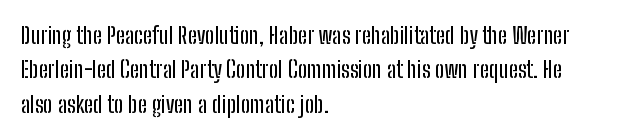
The image shows 23 px text type, upright; set left-aligned, normal line spacing (1.5x), normal letter spacing, not underlined.
